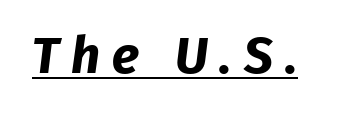
The glyphs in this specimen are sans serif. Loose tracking; the words dissolve into strings of separated letters. Each letter keeps its own natural width here, so spacing adapts to shape. You'd pick this weight for a headline — it's a proper bold. Students, observe the line beneath the letters — that is underlining.
